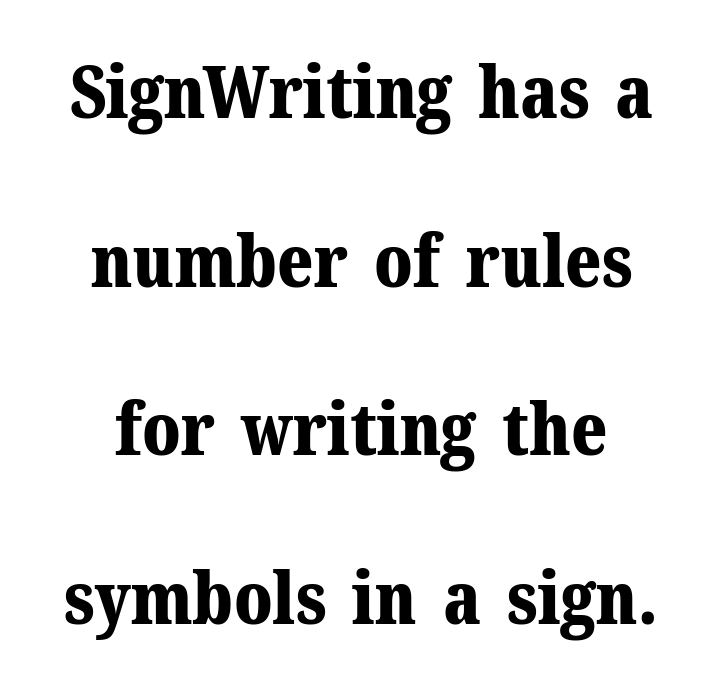
Type without underlining. Leading is clearly above the norm, producing a sparse column. The letters stand straight up with perfectly vertical stems. This is serif lettering, the kind often seen in printed books.
